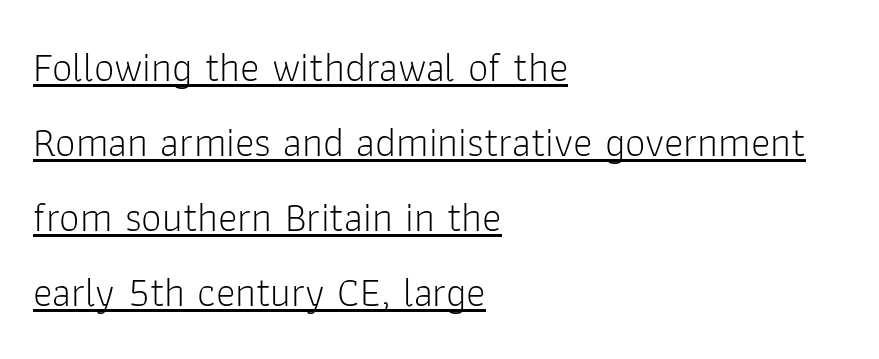
Rendered with straight, roman letterforms. Casual observation: everything's shoved over to the left. The letters sit at their default tracking, neither squeezed nor spread. Check where the strokes stop: nothing finishes them off — pure sans. The rendering uses natural spacing where letterforms have individual widths.
